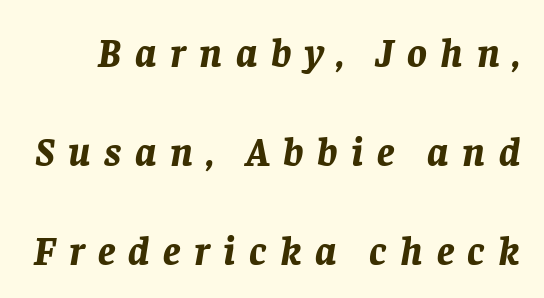
{"italic": "yes", "lean": "right", "slant_degrees": 8, "bold": "yes", "weight": "bold", "width": "normal", "stroke_contrast": "low", "x_height": "large", "monospaced": "no", "underline": "no", "line_spacing": "loose", "line_spacing_ratio": 2.41, "letter_spacing": "wide", "letter_spacing_em": 0.33, "glyph_px": 41}
